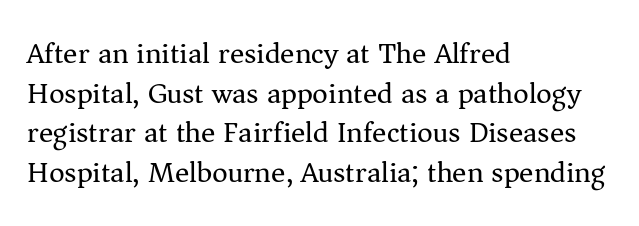
Q: Is the text bold? A: No.
Q: Is the text italic (slanted)? A: No, it is upright.
Q: Is the typeface a serif or a sans-serif typeface? A: Serif.
Q: Is the text underlined? A: No.
Q: How is the paragraph aligned? A: Left-aligned.
Q: Is the spacing between letters normal or unusually wide? A: Normal.
Q: Is the spacing between lines tight, normal or loose? A: Normal.
Q: Width (condensed, normal, or wide)? A: Normal.
Q: Stroke contrast? A: Medium.
Q: x-height? A: Medium.
Q: Monospaced? A: No.
